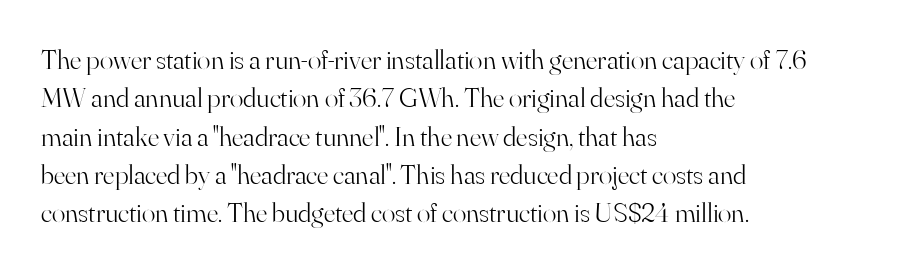
{"serif": "yes", "italic": "no", "bold": "no", "weight": "light", "width": "normal", "stroke_contrast": "high", "x_height": "small", "monospaced": "no", "underline": "no", "align": "left", "line_spacing": "normal", "line_spacing_ratio": 1.37, "letter_spacing": "normal", "letter_spacing_em": 0.0, "glyph_px": 28}
